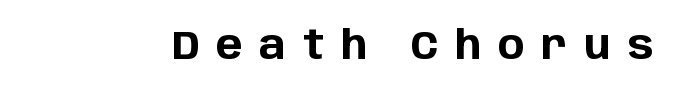
Q: Is the text bold? A: Yes.
Q: Is the text italic (slanted)? A: No, it is upright.
Q: Is the typeface a serif or a sans-serif typeface? A: Sans-serif.
Q: Is the text underlined? A: No.
Q: Is the spacing between letters normal or unusually wide? A: Unusually wide.
Q: Width (condensed, normal, or wide)? A: Normal.
Q: Stroke contrast? A: Low.
Q: x-height? A: Large.
Q: Monospaced? A: No.
